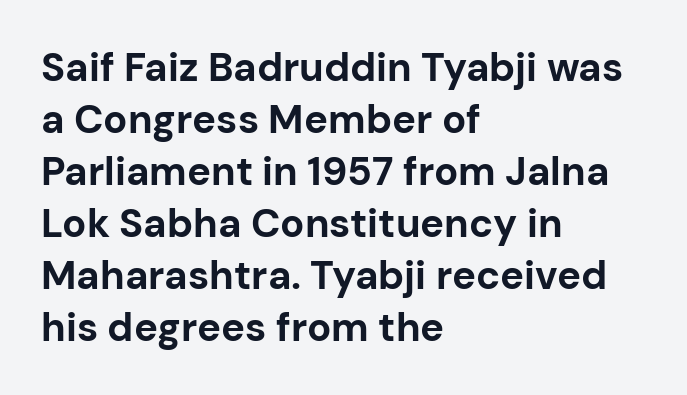
Q: Is the text bold? A: Yes.
Q: Is the text italic (slanted)? A: No, it is upright.
Q: Is the typeface a serif or a sans-serif typeface? A: Sans-serif.
Q: Is the text underlined? A: No.
Q: How is the paragraph aligned? A: Left-aligned.
Q: Is the spacing between letters normal or unusually wide? A: Normal.
Q: Is the spacing between lines tight, normal or loose? A: Normal.
Q: Width (condensed, normal, or wide)? A: Normal.
Q: Stroke contrast? A: Low.
Q: x-height? A: Medium.
Q: Monospaced? A: No.
